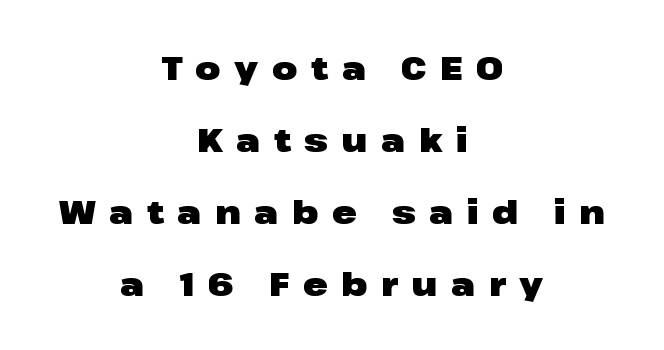
{"serif": "no", "italic": "no", "bold": "yes", "weight": "heavy", "width": "wide", "stroke_contrast": "low", "x_height": "medium", "monospaced": "no", "underline": "no", "align": "center", "line_spacing": "loose", "line_spacing_ratio": 2.18, "letter_spacing": "wide", "letter_spacing_em": 0.41, "glyph_px": 33}
